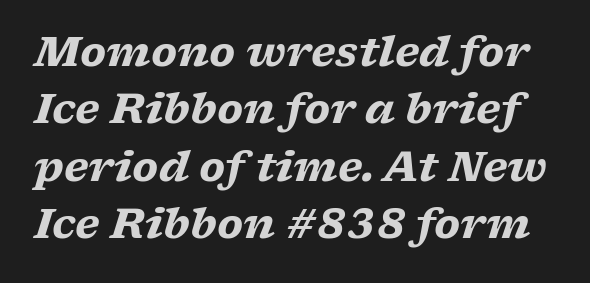
{"serif": "yes", "italic": "yes", "lean": "right", "slant_degrees": 17, "bold": "yes", "weight": "heavy", "width": "wide", "stroke_contrast": "low", "x_height": "medium", "monospaced": "no", "underline": "no", "line_spacing": "normal", "line_spacing_ratio": 1.4, "letter_spacing": "normal", "letter_spacing_em": 0.0, "glyph_px": 41}
